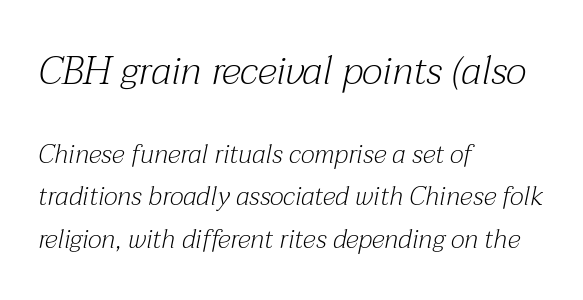
{"serif": "yes", "italic": "yes", "lean": "right", "slant_degrees": 12, "bold": "no", "weight": "light", "width": "normal", "stroke_contrast": "medium", "x_height": "medium", "monospaced": "no", "underline": "no", "align": "left", "line_spacing": "normal", "line_spacing_ratio": 1.62, "letter_spacing": "normal", "letter_spacing_em": 0.0, "larger_block": "first", "size_ratio": 1.5, "glyph_px": 39}
